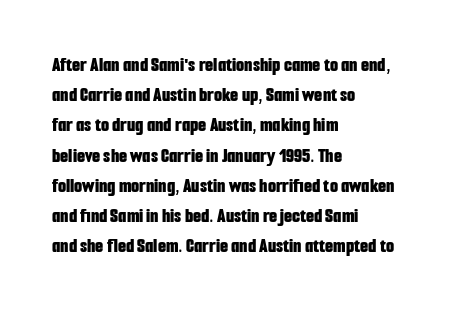
{"italic": "no", "bold": "yes", "underline": "no", "align": "left", "line_spacing": "normal", "line_spacing_ratio": 1.44, "letter_spacing": "normal", "letter_spacing_em": 0.0, "glyph_px": 21}
